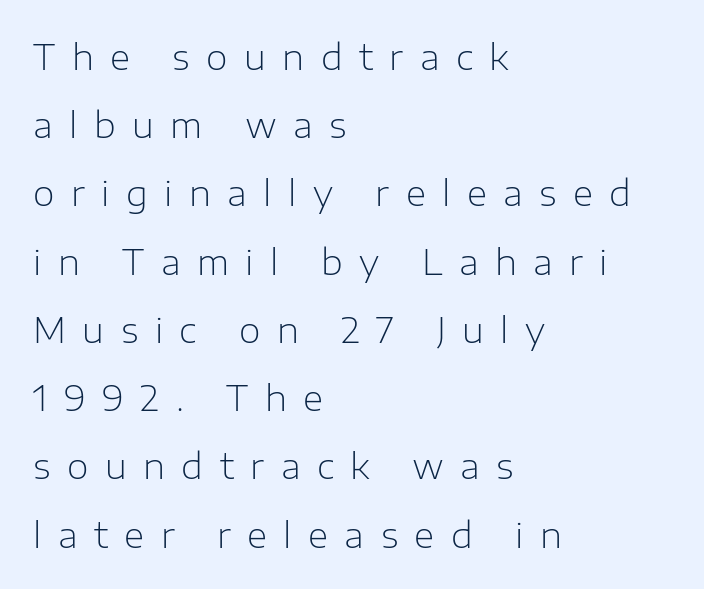
{"serif": "no", "italic": "no", "bold": "no", "weight": "light", "width": "normal", "stroke_contrast": "low", "x_height": "medium", "monospaced": "no", "underline": "no", "align": "left", "line_spacing": "loose", "line_spacing_ratio": 1.95, "letter_spacing": "wide", "letter_spacing_em": 0.47, "glyph_px": 35}
